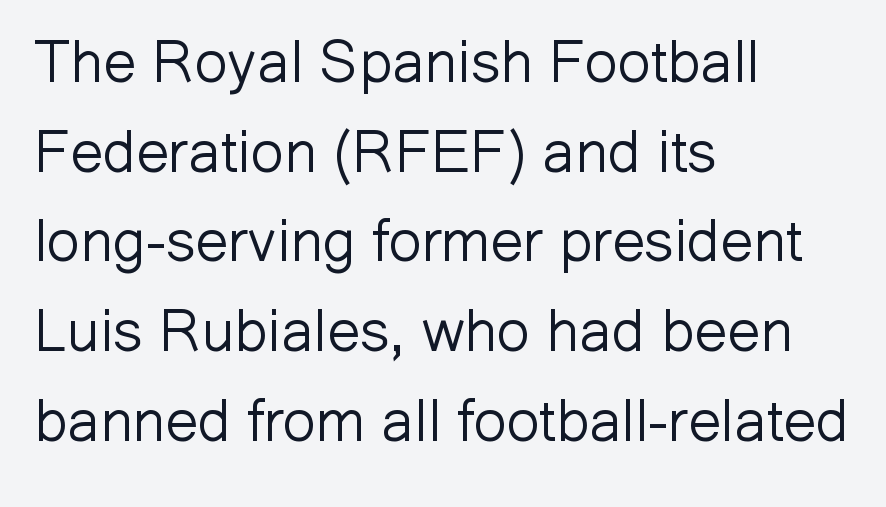
{"serif": "no", "italic": "no", "bold": "no", "weight": "light", "width": "normal", "stroke_contrast": "low", "x_height": "medium", "monospaced": "no", "underline": "no", "align": "left", "line_spacing": "normal", "line_spacing_ratio": 1.52, "letter_spacing": "normal", "letter_spacing_em": 0.0, "glyph_px": 59}
